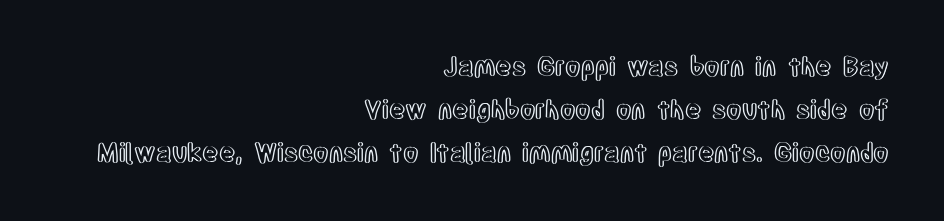
Check under the words: just untouched page. Short note: letters normally spaced. Right-aligned paragraph, ragged on the left. If you drew a line through each stem, it would be perfectly vertical.
